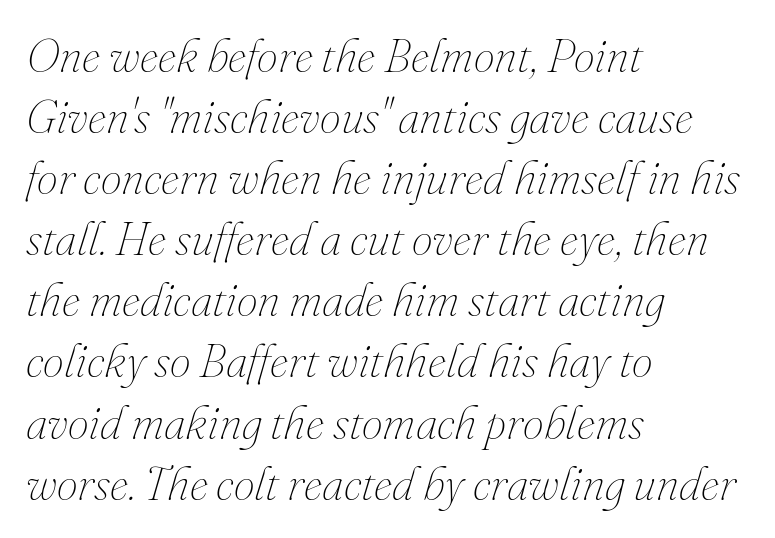
Looking at the ascenders, they clearly lean. Inter-character spacing is left at the font's built-in metrics. The rendering uses natural spacing where letterforms have individual widths. This block has exactly the height ordinary leading produces.
